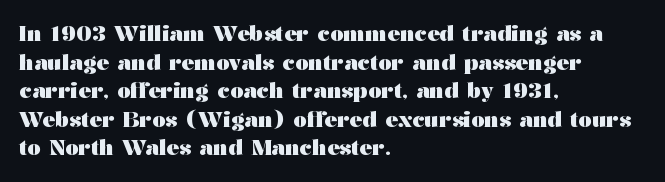
{"italic": "no", "bold": "yes", "underline": "no", "align": "left", "line_spacing": "normal", "line_spacing_ratio": 1.36, "letter_spacing": "normal", "letter_spacing_em": 0.0, "glyph_px": 21}
